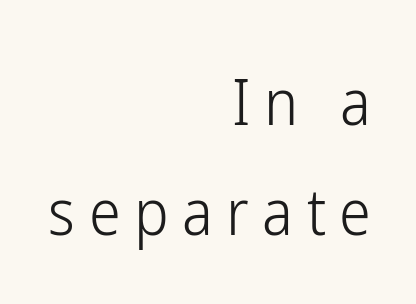
The image shows 64 px light, condensed sans-serif type, upright; set right-aligned, line spacing 1.72x, unusually wide letter spacing (+0.21 em), not underlined; low stroke contrast and a medium x-height.
